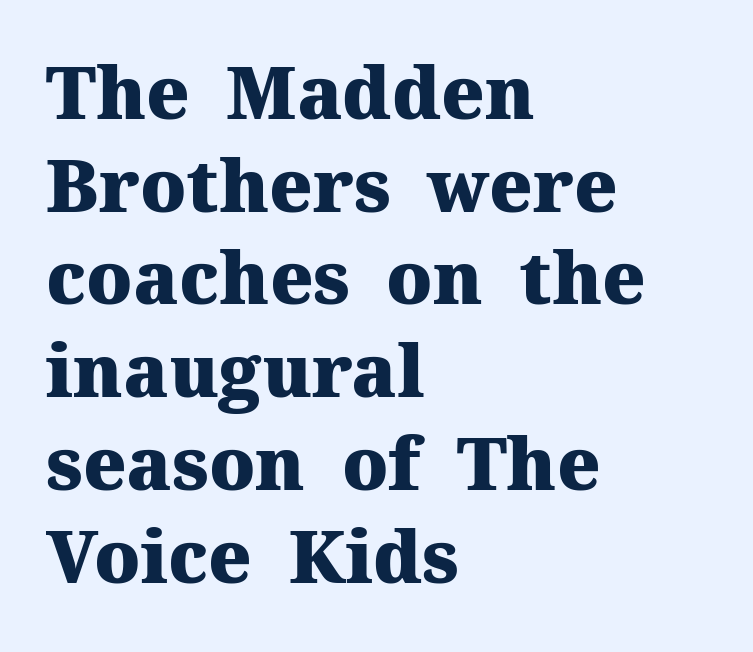
{"serif": "yes", "italic": "no", "bold": "yes", "weight": "heavy", "width": "normal", "stroke_contrast": "medium", "x_height": "medium", "monospaced": "no", "underline": "no", "align": "left", "line_spacing": "normal", "line_spacing_ratio": 1.27, "letter_spacing": "normal", "letter_spacing_em": 0.0, "glyph_px": 73}
